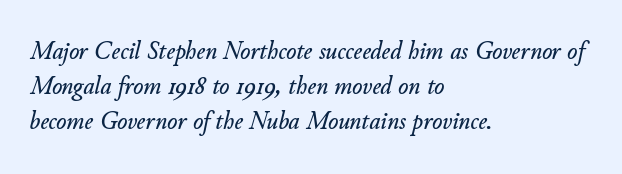
Evenly set lines give the paragraph a standard silhouette. When letters slant like this, we call the style italic. The compositor pushed each line to the left boundary. The face used here is rendered with its standard letterfit.
